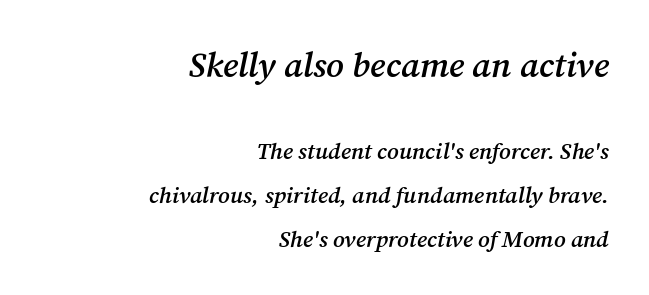
Check the space under the baseline: it is left empty. The lines are quadded right. The whole block is typeset with a tilt. This sample trades compactness for vertical openness between lines. Tracking value appears to be zero — textbook default spacing.
